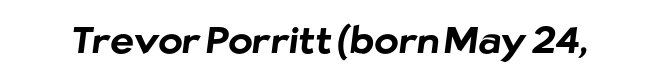
Is the type bold? Yes — the strokes are clearly thick and heavy. Short note: letters normally spaced. Note the varied advance widths — an 'i' is clearly narrower than an 'm'. Letterform terminals end flat and unadorned throughout the passage. Unmarked baselines from the first word to the last.
